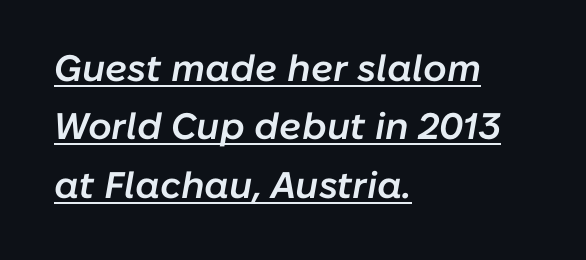
Emphasis by weight is partial: semibold. The typesetter has applied underlining to the passage shown. Alignment: flush left. Interline gaps are of average width in this sample. Rendered with sloped, italic letterforms. Varying glyph widths throughout — classic text-font behaviour.
